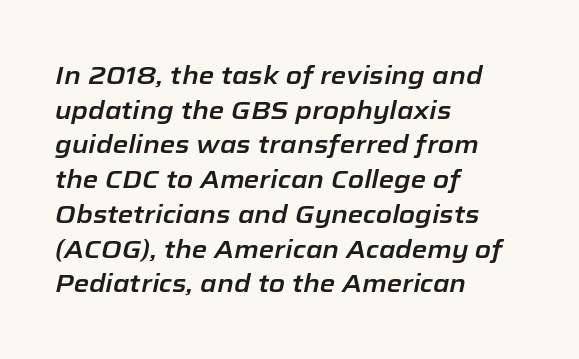
The image shows 25 px text type, italic (leaning right); set left-aligned, normal line spacing (1.39x), normal letter spacing, not underlined.
